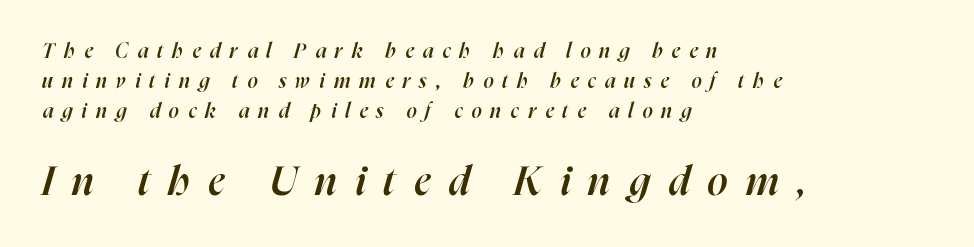
Q: Is the text bold? A: Semi-bold.
Q: Is the text italic (slanted)? A: Yes, it leans right by about 16 degrees.
Q: Is the text underlined? A: No.
Q: How is the paragraph aligned? A: Left-aligned.
Q: Is the spacing between letters normal or unusually wide? A: Unusually wide.
Q: Is the spacing between lines tight, normal or loose? A: Normal.
Q: Which block of text is set in a larger size, the first (top) or the second (bottom)? A: The second (bottom) one.
Q: Width (condensed, normal, or wide)? A: Normal.
Q: Stroke contrast? A: High.
Q: x-height? A: Medium.
Q: Monospaced? A: No.
